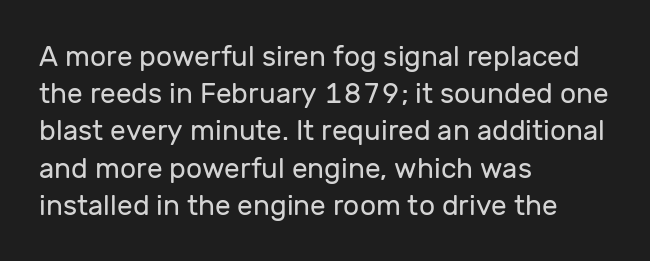
The image shows 28 px regular-weight sans-serif type, upright; set left-aligned, normal line spacing (1.33x), normal letter spacing, not underlined; low stroke contrast and a medium x-height.
